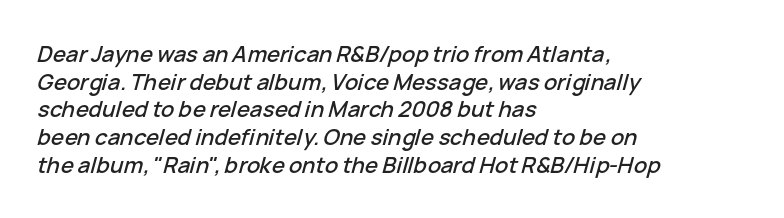
Q: Is the text italic (slanted)? A: Yes, it leans right by about 15 degrees.
Q: Is the text underlined? A: No.
Q: How is the paragraph aligned? A: Left-aligned.
Q: Is the spacing between letters normal or unusually wide? A: Normal.
Q: Is the spacing between lines tight, normal or loose? A: Normal.
